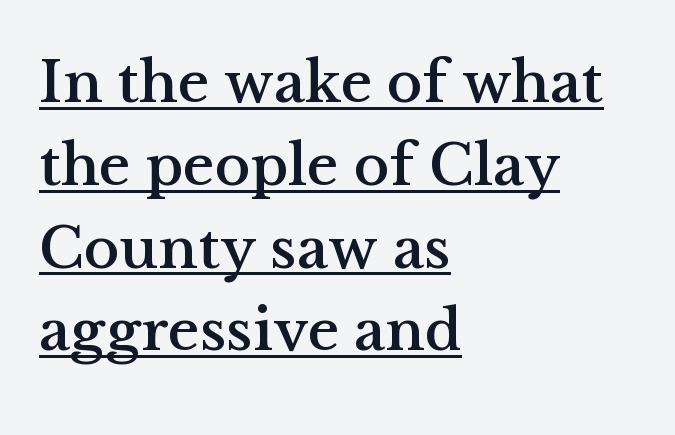
{"serif": "yes", "italic": "no", "width": "normal", "stroke_contrast": "medium", "x_height": "medium", "monospaced": "no", "underline": "yes", "align": "left", "line_spacing": "normal", "line_spacing_ratio": 1.38, "letter_spacing": "normal", "letter_spacing_em": 0.0, "glyph_px": 60}
